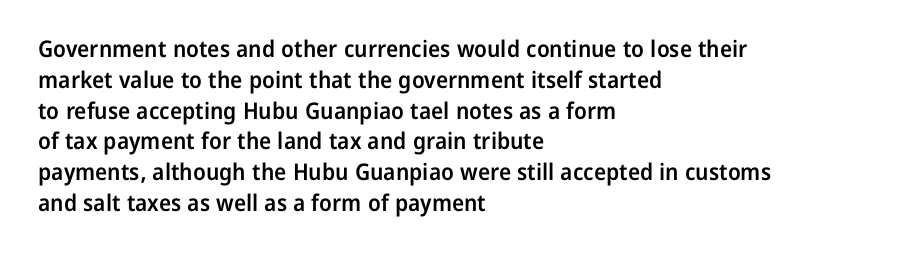
{"italic": "no", "bold": "semi", "underline": "no", "align": "left", "line_spacing": "normal", "line_spacing_ratio": 1.34, "letter_spacing": "normal", "letter_spacing_em": 0.0, "glyph_px": 23}
